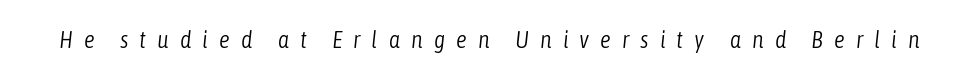
The typeface has the unassuming heft of standard copy or less. Slant detected: the letters are inclined. Words float on clear page, feet unadorned. A typesetter would call this heavily tracked-out type.
